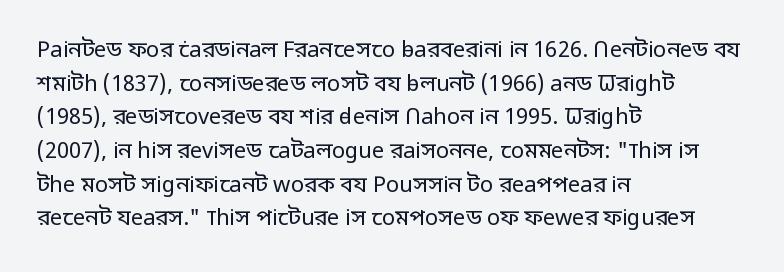
{"italic": "no", "bold": "no", "underline": "no", "align": "left", "line_spacing": "normal", "line_spacing_ratio": 1.53, "letter_spacing": "normal", "letter_spacing_em": 0.0, "glyph_px": 22}
